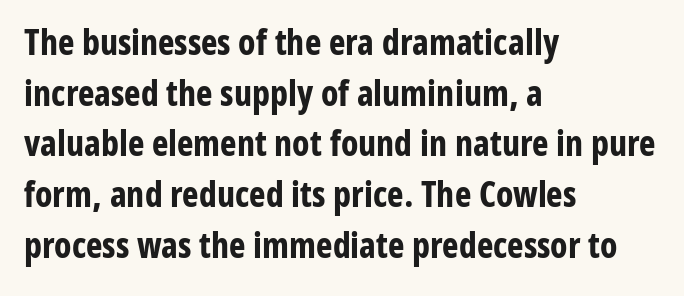
The rendering uses natural spacing where letterforms have individual widths. Is this a sans? Yes — the strokes have no serifs. You can tell it's not italic because the verticals are truly vertical. Is there much room between lines? A standard amount, neither cramped nor airy. If you drew a ruler down the left edge, every line would touch it. Lines of text with bare space underneath.
